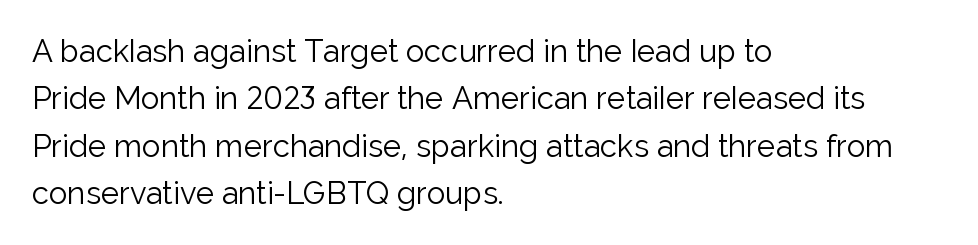
The space directly below the letters is spotless. Regular leading. The font sits on the lighter half of the weight spectrum, regular included. The letters stand straight up with perfectly vertical stems.
